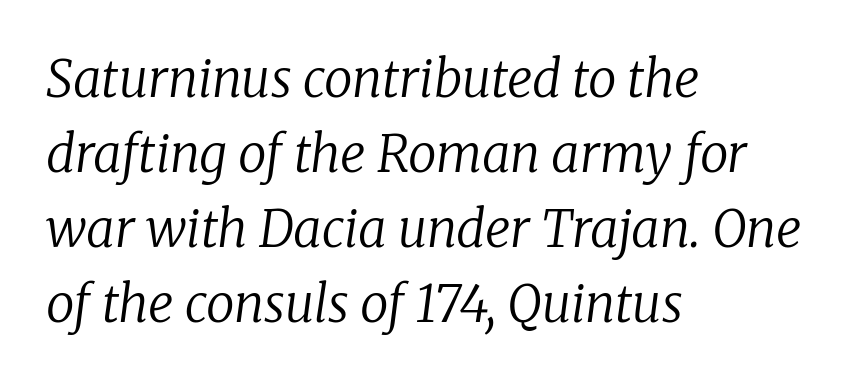
The image shows 51 px regular-weight serif type, italic (leaning right); set left-aligned, normal line spacing (1.47x), normal letter spacing, not underlined; low stroke contrast and a medium x-height.
